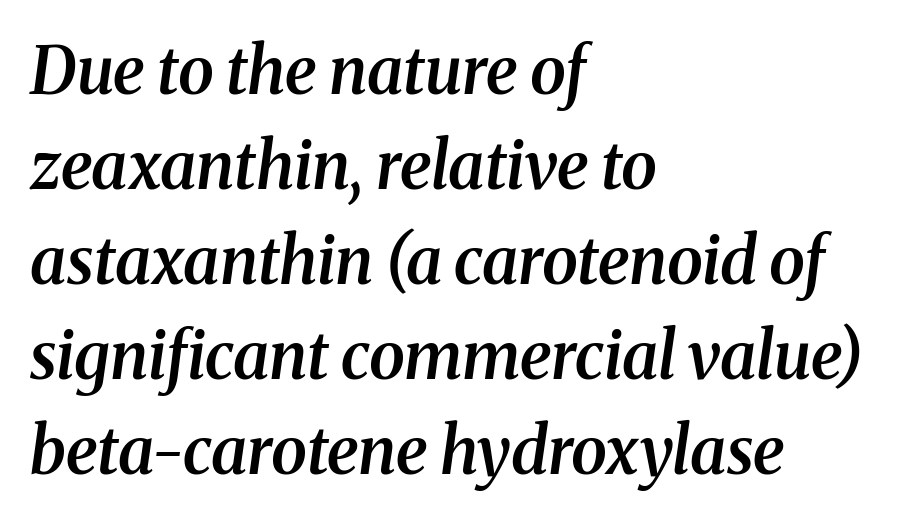
The image shows 65 px semibold serif type, italic (leaning right); set left-aligned, normal line spacing (1.46x), normal letter spacing, not underlined; medium stroke contrast and a medium x-height.
